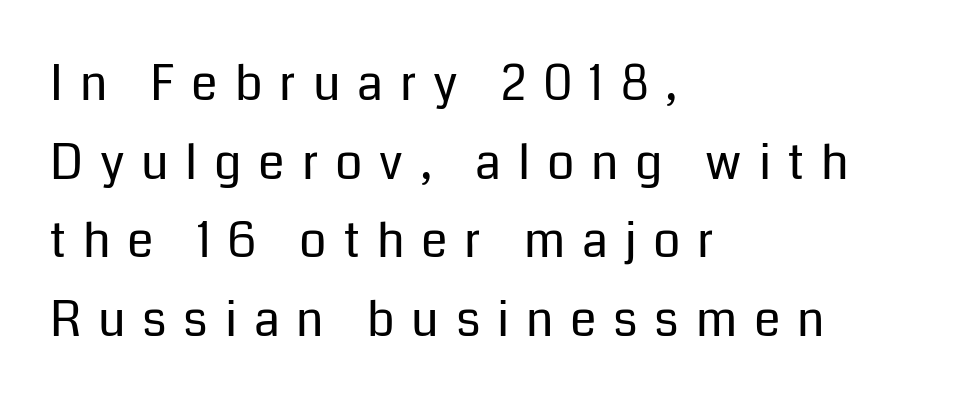
The image shows 48 px regular-weight sans-serif type, upright; set left-aligned, normal line spacing (1.64x), unusually wide letter spacing (+0.35 em), not underlined; low stroke contrast and a medium x-height.
